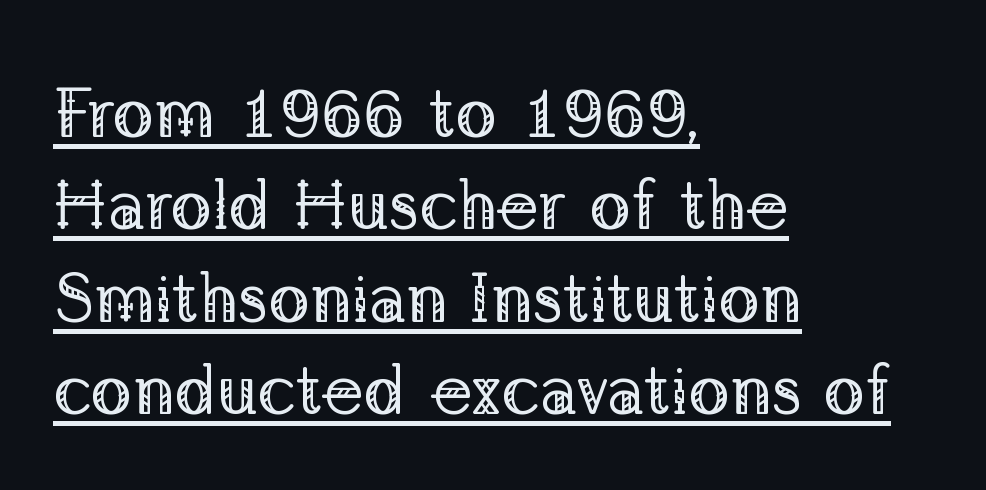
The paragraph shown leans on its left margin. The rendering uses natural spacing where letterforms have individual widths. The designer left line spacing at the default. Heft: none added — not bold. The face used here is rendered with its standard letterfit. The sample's only ornament is a line tracing under the words.
